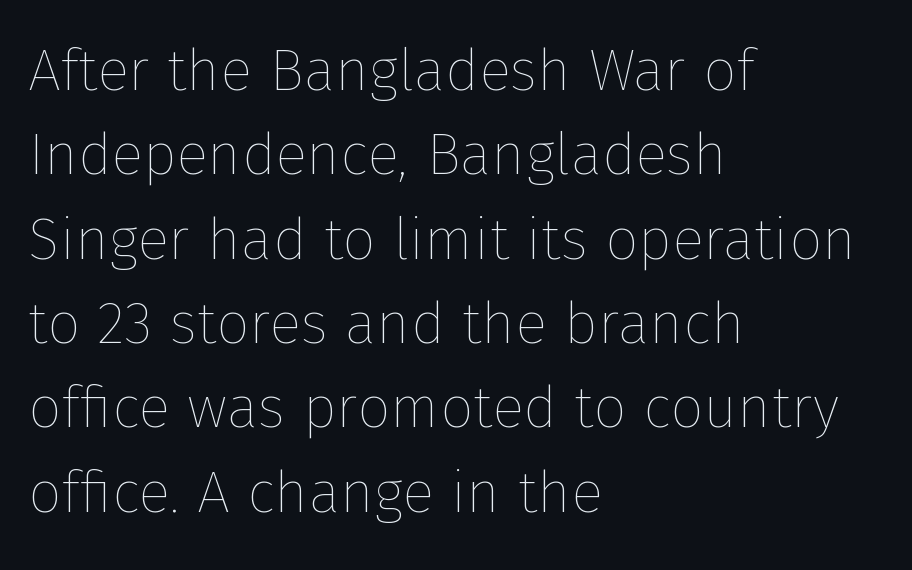
Q: Is the text bold? A: No.
Q: Is the text italic (slanted)? A: No, it is upright.
Q: Is the text underlined? A: No.
Q: How is the paragraph aligned? A: Left-aligned.
Q: Is the spacing between letters normal or unusually wide? A: Normal.
Q: Is the spacing between lines tight, normal or loose? A: Normal.
Q: Width (condensed, normal, or wide)? A: Normal.
Q: Stroke contrast? A: Low.
Q: x-height? A: Medium.
Q: Monospaced? A: No.
